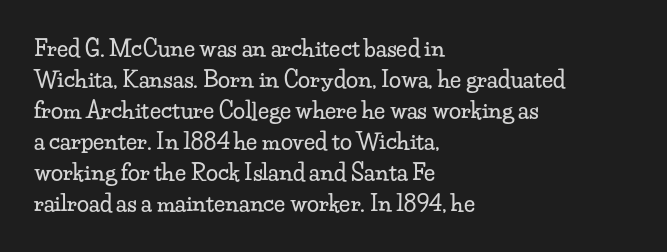
No italicization has been applied; the sample stays upright. The text block is weighted toward the left margin, trailing off unevenly rightward. Each row of text sits above clean, open space. Leading matches the norm, producing a regular column. Nobody touched the tracking dial on this one.
